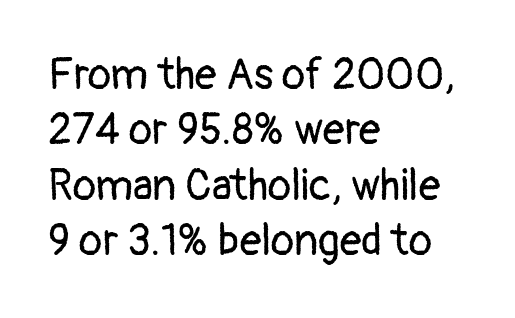
Think of a printed novel: that variable character pitch is what you see here. These lines are composed in type without serifs. Style check: upright. Words float on clear page, feet unadorned. The strokes carry an ordinary text weight at most.
